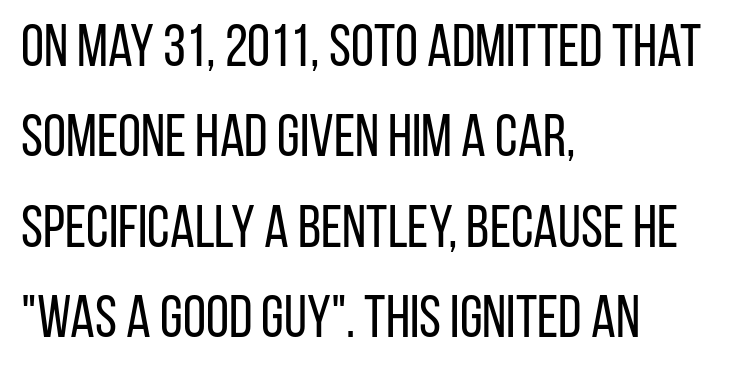
{"serif": "no", "italic": "no", "bold": "no", "weight": "regular", "width": "condensed", "stroke_contrast": "low", "x_height": "large", "monospaced": "no", "underline": "no", "align": "left", "line_spacing": "normal", "line_spacing_ratio": 1.53, "letter_spacing": "normal", "letter_spacing_em": 0.0, "glyph_px": 59}
